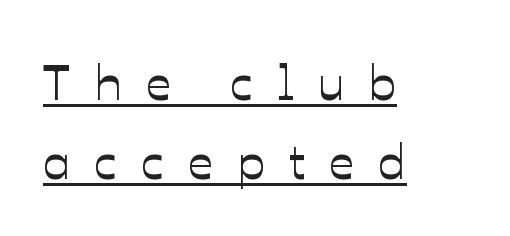
The image shows 50 px text type, upright; set left-aligned, normal line spacing (1.58x), unusually wide letter spacing (+0.48 em), underlined; low stroke contrast and a medium x-height.
